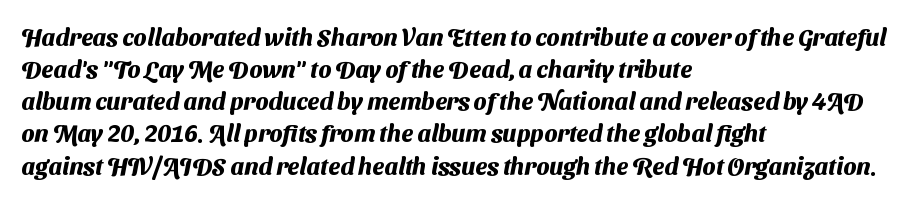
{"bold": "yes", "underline": "no", "align": "left", "line_spacing": "normal", "line_spacing_ratio": 1.34, "letter_spacing": "normal", "letter_spacing_em": 0.0, "glyph_px": 24}
